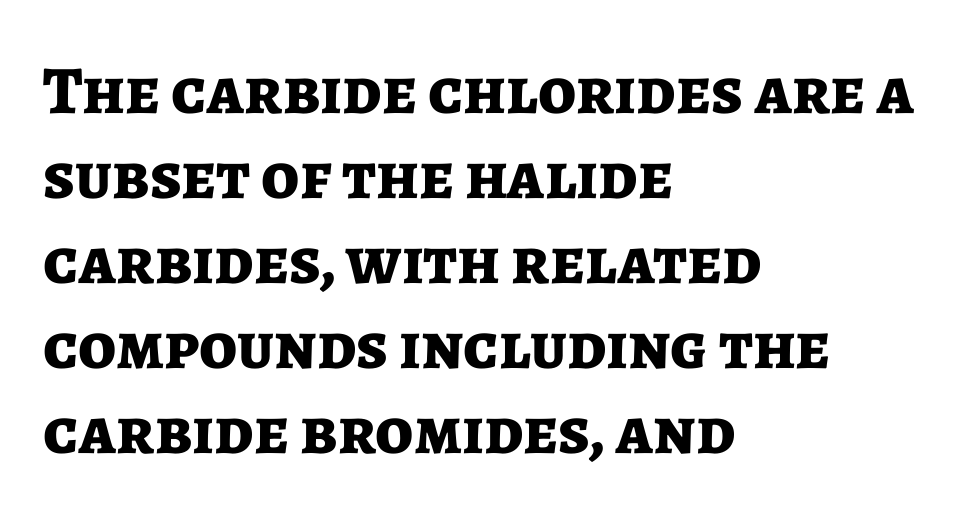
The image shows 68 px bold sans-serif type, upright; set left-aligned, normal line spacing (1.25x), normal letter spacing, not underlined; low stroke contrast and a medium x-height.
